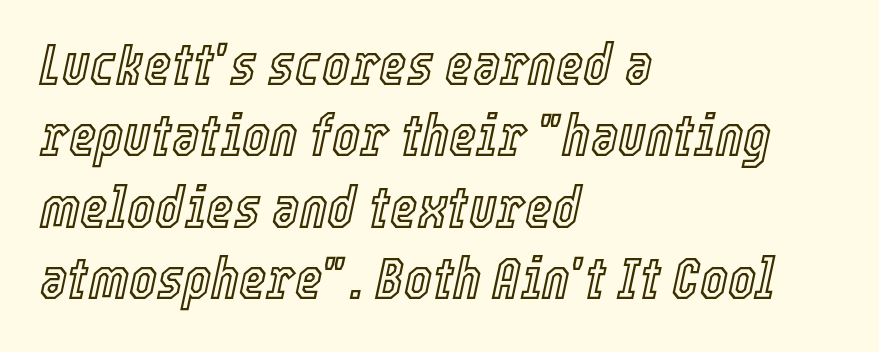
Does the lettering tilt? It does — this is italic. Anything drawn beneath the words? Only blank space. There is no visible air inserted between adjacent glyphs. Is this a fixed-width face? No — the glyphs have proportional, varying widths. Reading down the block, your eye returns to a fixed left position each line.
